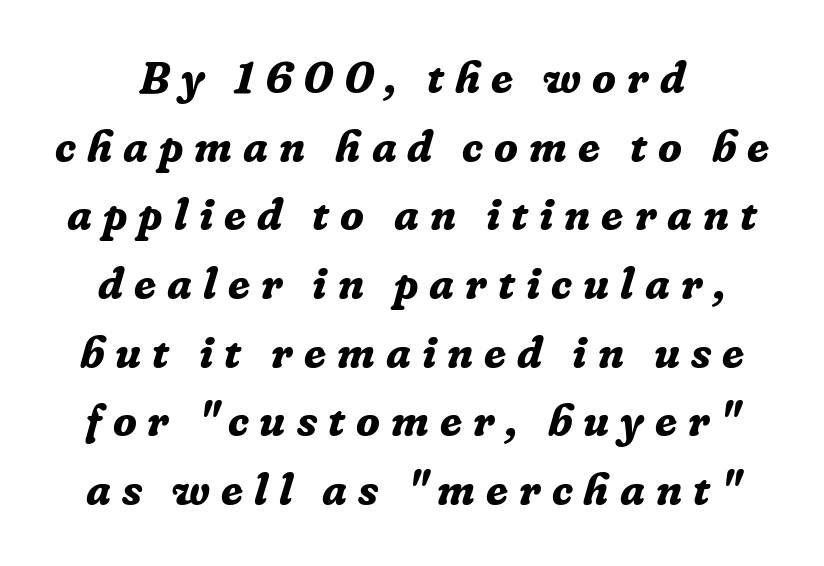
{"serif": "yes", "italic": "yes", "lean": "right", "slant_degrees": 16, "bold": "yes", "weight": "bold", "width": "normal", "stroke_contrast": "low", "x_height": "medium", "monospaced": "no", "underline": "no", "line_spacing": "normal", "line_spacing_ratio": 1.56, "letter_spacing": "wide", "letter_spacing_em": 0.25, "glyph_px": 44}
